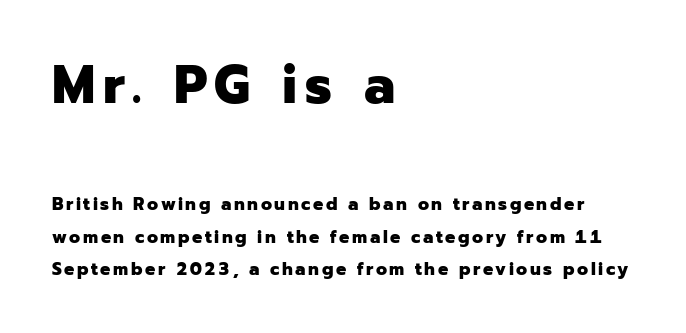
{"serif": "no", "italic": "no", "bold": "yes", "weight": "heavy", "width": "normal", "stroke_contrast": "low", "x_height": "medium", "monospaced": "no", "underline": "no", "align": "left", "line_spacing_ratio": 1.81, "larger_block": "first", "size_ratio": 3.0, "glyph_px": 54}
